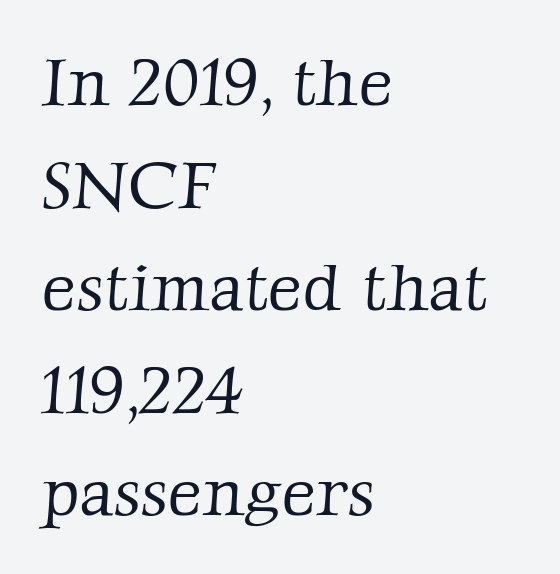
Q: Is the text bold? A: No.
Q: Is the typeface a serif or a sans-serif typeface? A: Serif.
Q: Is the text underlined? A: No.
Q: How is the paragraph aligned? A: Left-aligned.
Q: Is the spacing between letters normal or unusually wide? A: Normal.
Q: Is the spacing between lines tight, normal or loose? A: Normal.
Q: Width (condensed, normal, or wide)? A: Normal.
Q: Stroke contrast? A: Low.
Q: x-height? A: Medium.
Q: Monospaced? A: No.
